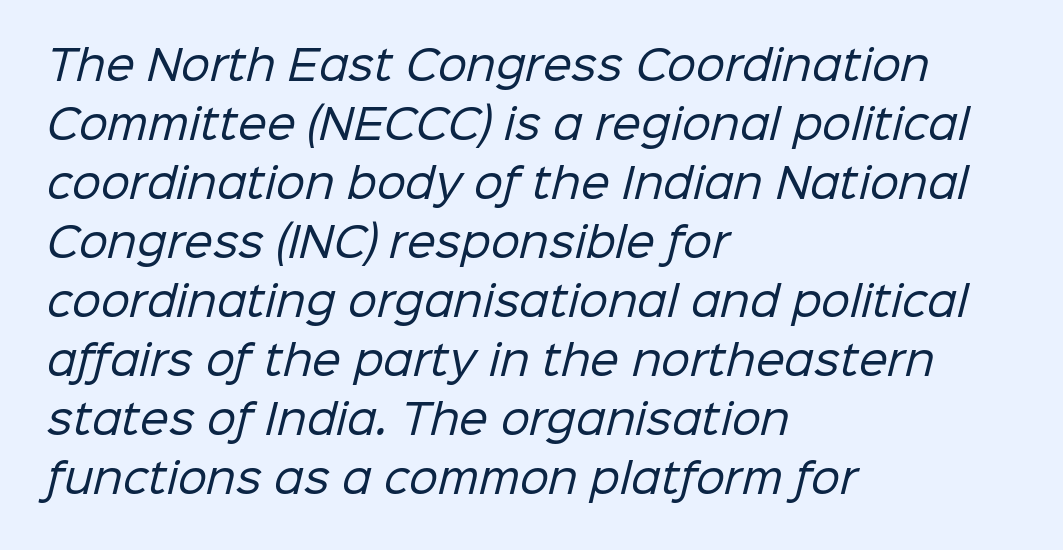
Q: Is the text bold? A: No.
Q: Is the typeface a serif or a sans-serif typeface? A: Sans-serif.
Q: Is the text underlined? A: No.
Q: How is the paragraph aligned? A: Left-aligned.
Q: Is the spacing between letters normal or unusually wide? A: Normal.
Q: Is the spacing between lines tight, normal or loose? A: Normal.
Q: Width (condensed, normal, or wide)? A: Normal.
Q: Stroke contrast? A: Low.
Q: x-height? A: Medium.
Q: Monospaced? A: No.
